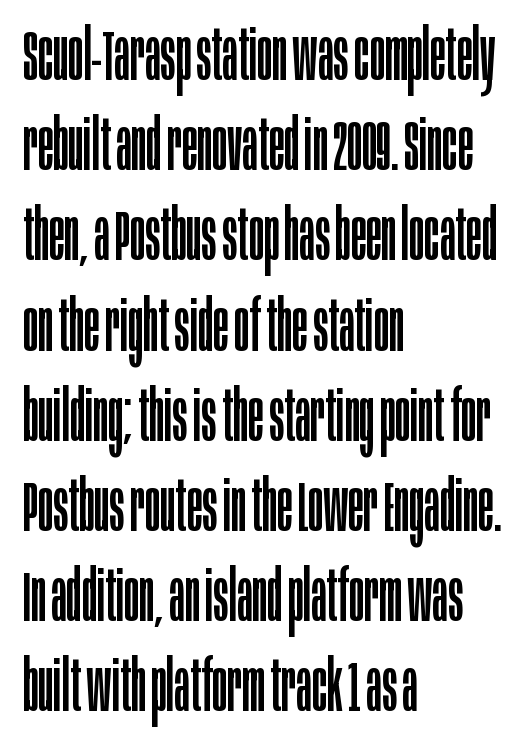
Look at the bottom of the vertical strokes: they stop flat, with no serifs. Nope, not italic — everything's standing straight. The strokes carry an ordinary text weight at most. Is this a fixed-width face? No — the glyphs have proportional, varying widths. Does the leading feel generous? No, just average. Caption: standard tracking, unaltered.
